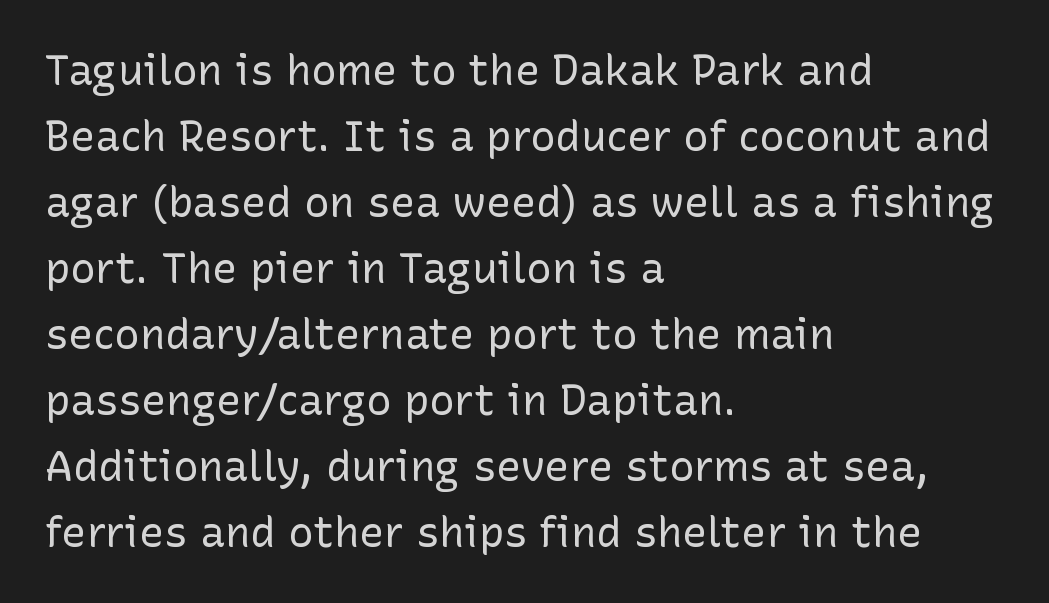
The image shows 42 px regular-weight sans-serif type, upright; set left-aligned, normal line spacing (1.57x), normal letter spacing, not underlined; low stroke contrast and a medium x-height.
